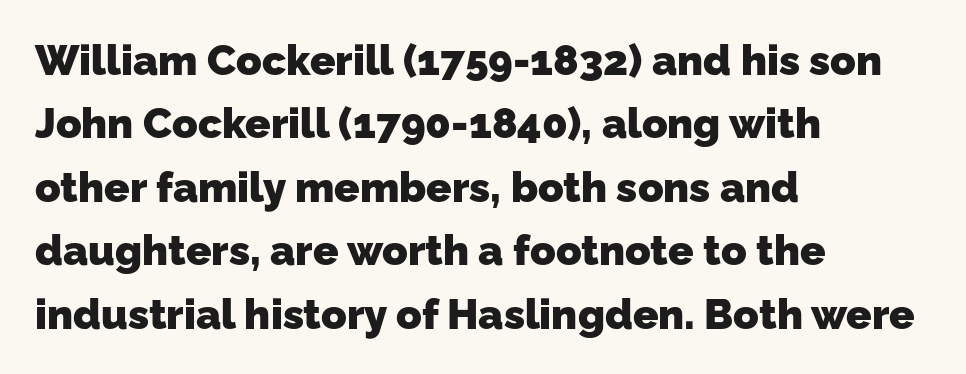
The image shows 42 px heavy sans-serif type; set left-aligned, normal line spacing (1.51x), normal letter spacing, not underlined; low stroke contrast and a medium x-height.
